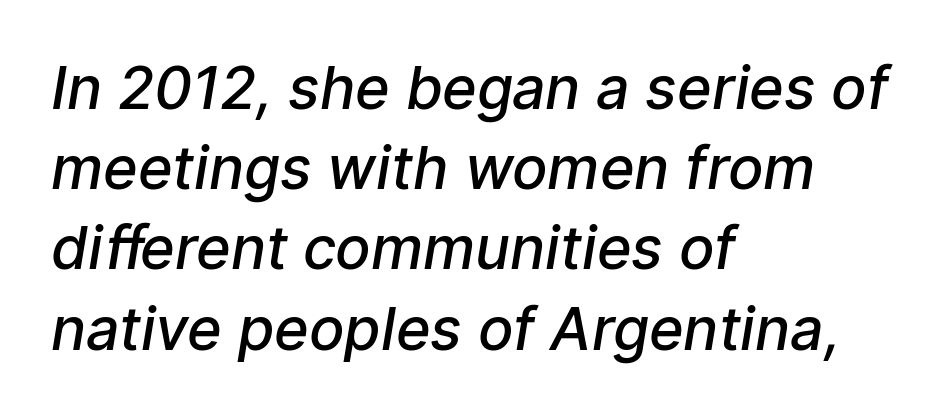
{"serif": "no", "bold": "semi", "weight": "semibold", "width": "normal", "stroke_contrast": "low", "x_height": "medium", "monospaced": "no", "underline": "no", "align": "left", "line_spacing": "normal", "line_spacing_ratio": 1.36, "letter_spacing": "normal", "letter_spacing_em": 0.0, "glyph_px": 59}
